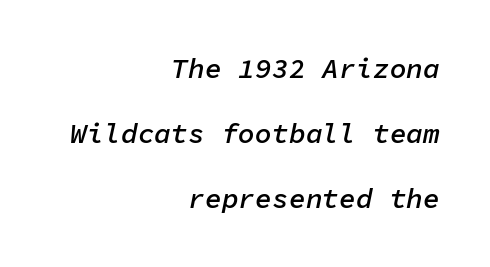
Nobody drew a line under any word here. Caption: multi-line text, flush right, ragged left. You could count columns in this text — the font is strictly monospaced. Leading is clearly above the norm, producing a sparse column. Characters follow at the spacing the type designer built in. Strokes here are thickened, but only to semibold level.
